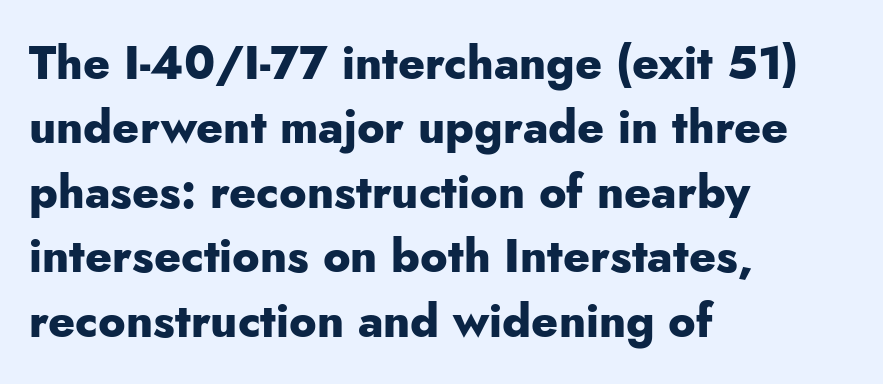
Observe the ordinary spacing: letters are neighbours, not strangers. These lines are rendered in a variable-pitch font. When letters stand straight like this, we call the style roman or upright. This is heavy type, rendered in bold.
